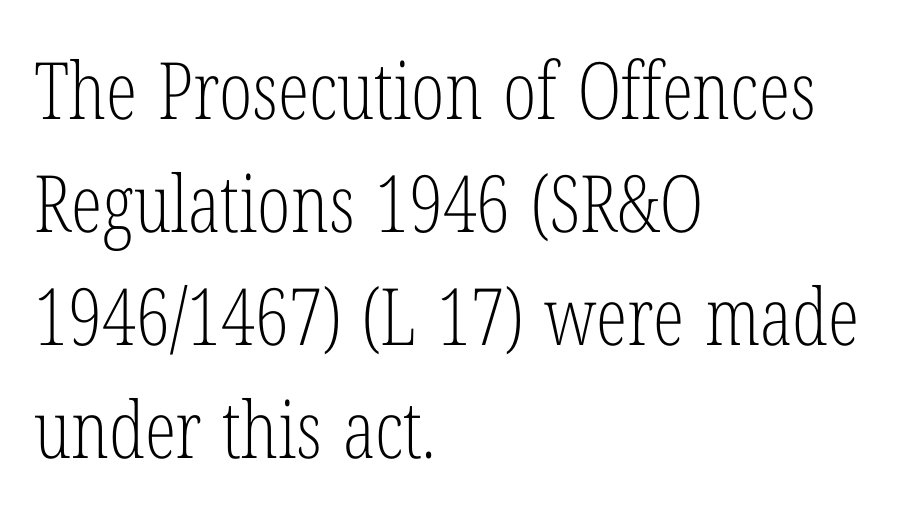
Q: Is the text bold? A: No.
Q: Is the text italic (slanted)? A: No, it is upright.
Q: Is the typeface a serif or a sans-serif typeface? A: Serif.
Q: Is the text underlined? A: No.
Q: How is the paragraph aligned? A: Left-aligned.
Q: Is the spacing between letters normal or unusually wide? A: Normal.
Q: Is the spacing between lines tight, normal or loose? A: Normal.
Q: Width (condensed, normal, or wide)? A: Condensed.
Q: Stroke contrast? A: Low.
Q: x-height? A: Medium.
Q: Monospaced? A: No.
